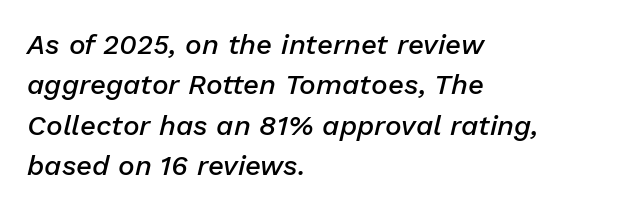
{"italic": "yes", "lean": "right", "slant_degrees": 13, "bold": "semi", "weight": "semibold", "width": "normal", "stroke_contrast": "low", "x_height": "medium", "monospaced": "no", "underline": "no", "align": "left", "line_spacing": "normal", "line_spacing_ratio": 1.44, "letter_spacing": "normal", "letter_spacing_em": 0.0, "glyph_px": 28}
